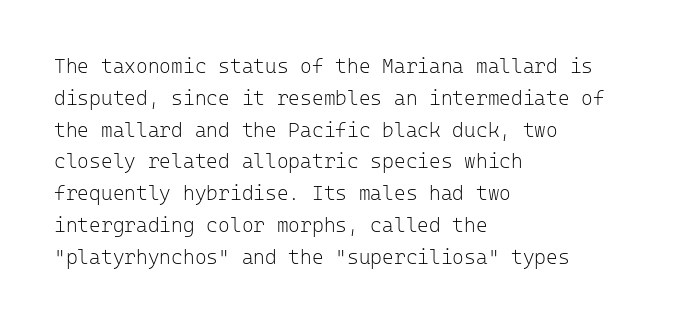
This is not heavy type; no bold has been used. Tracking here is standard; glyphs follow each other at the usual distance. Horizontal bands of white between lines are of average thickness. Underlining? Definitely not there. A student would call this left alignment; a typographer would say flush left, rag right.
